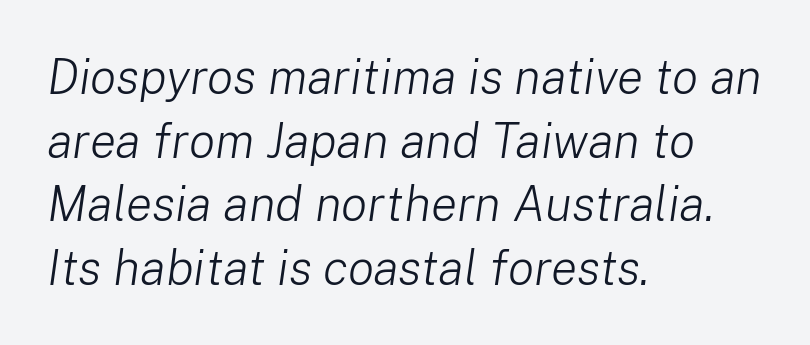
The lines are quadded left. Tracking value appears to be zero — textbook default spacing. A normal amount of white space separates one row of letters from the next. Spacing verdict: proportional, widths tailored to each character. The weight would be labelled regular, book, light, or lighter still.
